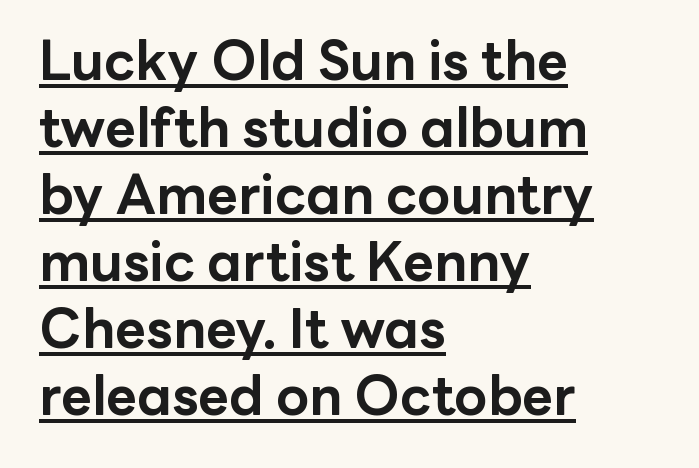
The image shows 54 px bold sans-serif type, upright; set left-aligned, line spacing 1.24x, normal letter spacing, underlined; low stroke contrast and a medium x-height.
